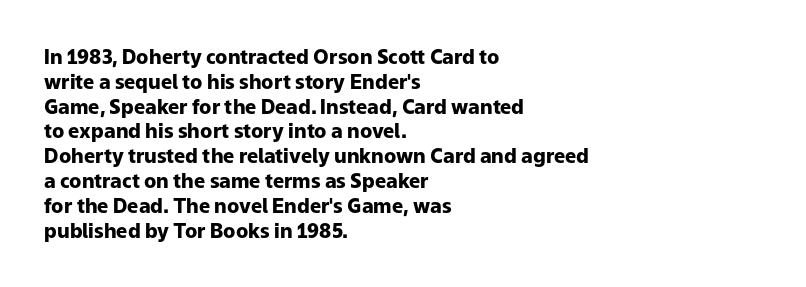
Line starts are locked; line ends wander. Tracking value appears to be zero — textbook default spacing. Style check: upright. Rule under the text: the space is simply empty. Heavy-handed strokes throughout: this text is bold.
